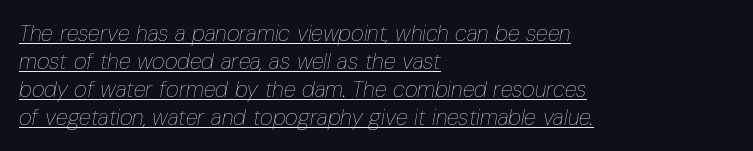
The image shows 22 px text type, italic (leaning right); set left-aligned, normal line spacing (1.27x), normal letter spacing, underlined.
